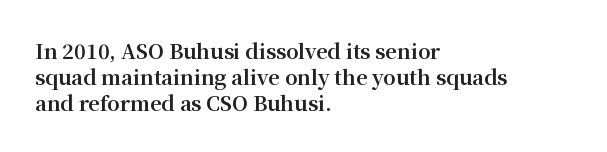
A typesetter would call this zero additional tracking. A classic flush-left, rag-right setting is used for this passage. The letters stand upright; this is a roman face. The glyphs are unaccompanied by any horizontal stroke below them. Line spacing here is normal.
